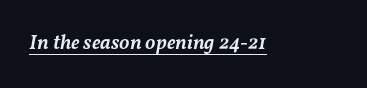
{"italic": "yes", "lean": "right", "slant_degrees": 11, "bold": "semi", "underline": "yes", "letter_spacing": "normal", "letter_spacing_em": 0.0, "glyph_px": 21}
